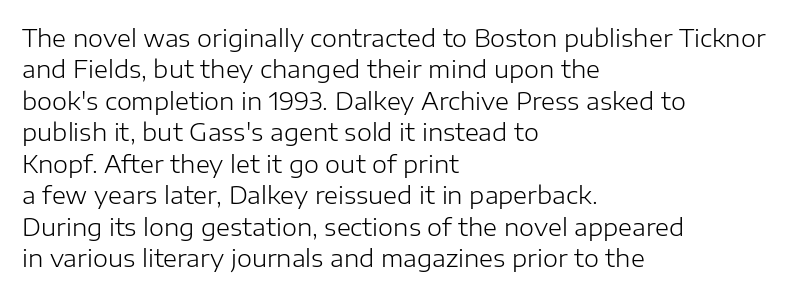
The image shows 24 px text type, upright; set left-aligned, normal line spacing (1.31x), normal letter spacing, not underlined.
